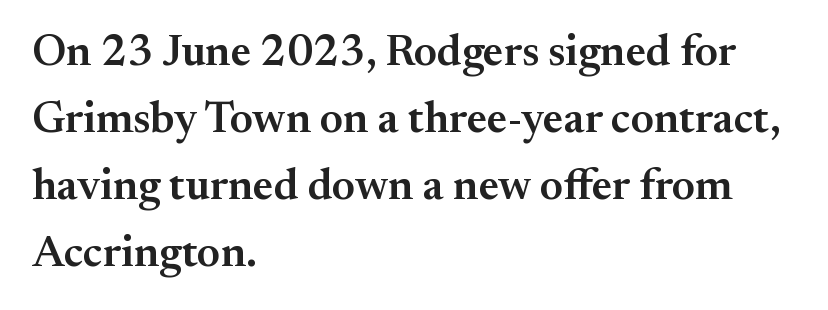
{"serif": "yes", "italic": "no", "bold": "semi", "weight": "semibold", "width": "normal", "stroke_contrast": "medium", "x_height": "small", "monospaced": "no", "underline": "no", "align": "left", "line_spacing": "normal", "line_spacing_ratio": 1.52, "letter_spacing": "normal", "letter_spacing_em": 0.0, "glyph_px": 44}
